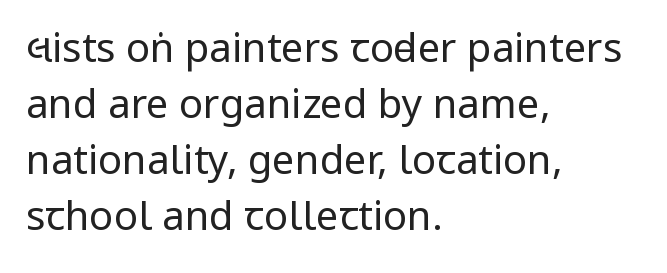
What stands out about the letter spacing? Nothing — it is the standard amount. The characters are drawn with everyday or finer stroke widths. Horizontal alignment here is leftward, the default for most running prose. Quick note: not italic, upright.
